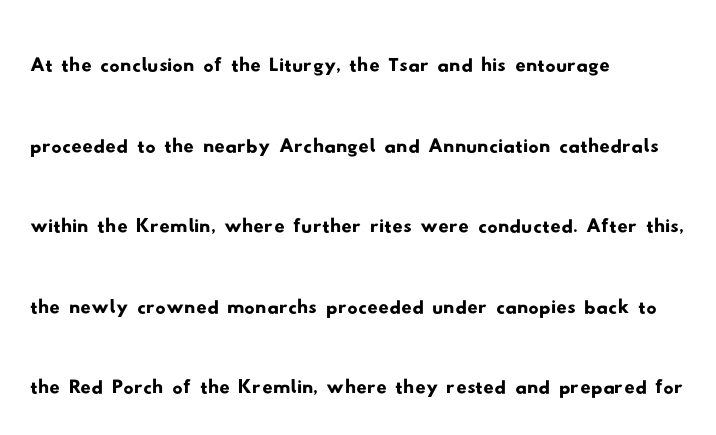
{"serif": "no", "width": "wide", "stroke_contrast": "low", "x_height": "small", "monospaced": "no", "underline": "no", "align": "left", "line_spacing": "normal", "line_spacing_ratio": 1.58, "letter_spacing": "normal", "letter_spacing_em": 0.0, "glyph_px": 51}
